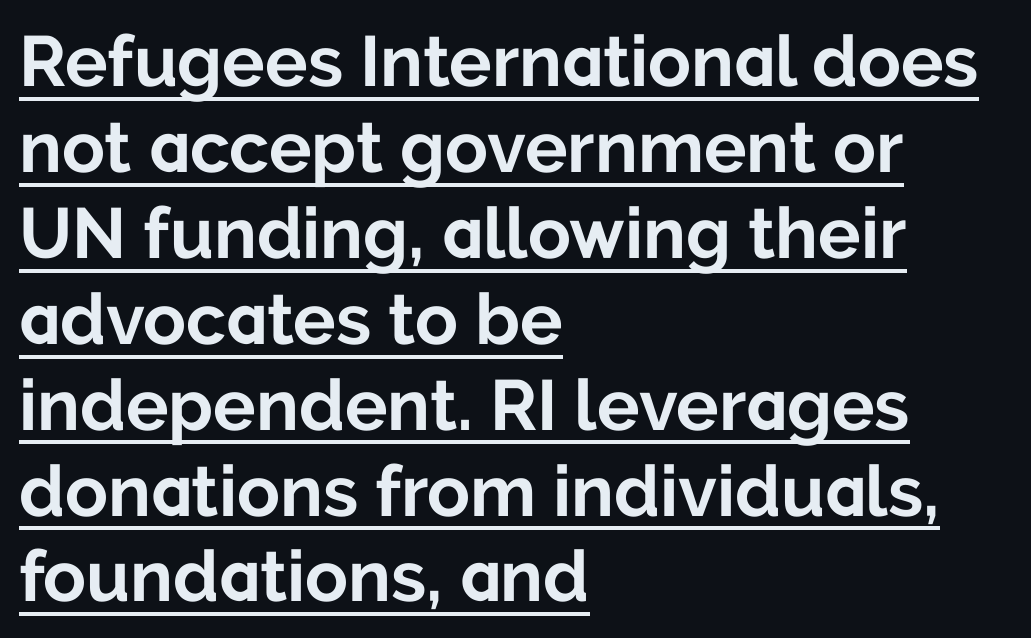
Q: Is the text bold? A: Yes.
Q: Is the text italic (slanted)? A: No, it is upright.
Q: Is the typeface a serif or a sans-serif typeface? A: Sans-serif.
Q: Is the text underlined? A: Yes.
Q: How is the paragraph aligned? A: Left-aligned.
Q: Is the spacing between letters normal or unusually wide? A: Normal.
Q: Width (condensed, normal, or wide)? A: Normal.
Q: Stroke contrast? A: Low.
Q: x-height? A: Medium.
Q: Monospaced? A: No.
